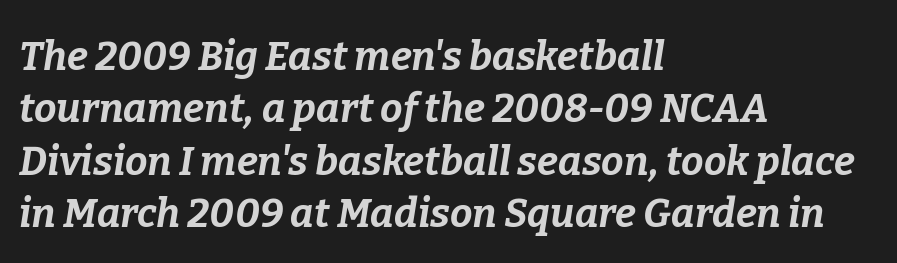
{"italic": "yes", "lean": "right", "slant_degrees": 9, "bold": "yes", "weight": "bold", "width": "normal", "stroke_contrast": "low", "x_height": "medium", "monospaced": "no", "underline": "no", "align": "left", "line_spacing": "normal", "line_spacing_ratio": 1.31, "letter_spacing": "normal", "letter_spacing_em": 0.0, "glyph_px": 40}
